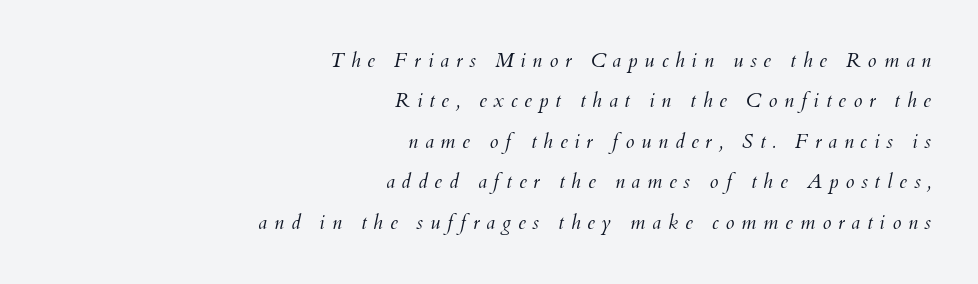
This sample uses expanded letter spacing, leaving extra air between glyphs. Typeset ragged left — the right edge is the straight one. A clean baseline with only descenders dipping below it. Students, observe: this is what heavily led, spacious text looks like. Think standard paragraph weight, or any step lighter than that. Slanted lettering throughout.
